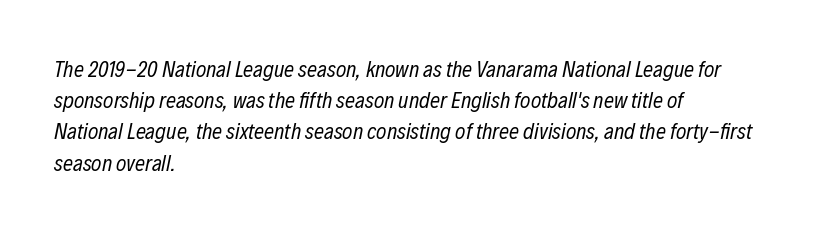
Glyph-to-glyph distance matches everyday printed text. The words here are not underlined. Stems and bowls with no extra thickness — not bold. One glance says typical: line gaps are just what's usual. Every character sits at an angle, as italics do.
